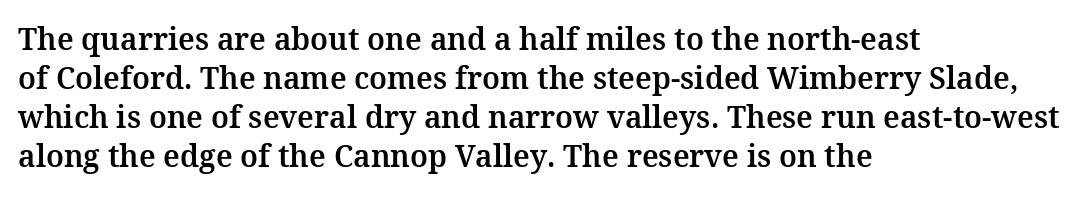
Q: Is the text italic (slanted)? A: No, it is upright.
Q: Is the typeface a serif or a sans-serif typeface? A: Serif.
Q: Is the text underlined? A: No.
Q: How is the paragraph aligned? A: Left-aligned.
Q: Is the spacing between letters normal or unusually wide? A: Normal.
Q: Is the spacing between lines tight, normal or loose? A: Normal.
Q: Width (condensed, normal, or wide)? A: Normal.
Q: Stroke contrast? A: Medium.
Q: x-height? A: Medium.
Q: Monospaced? A: No.
